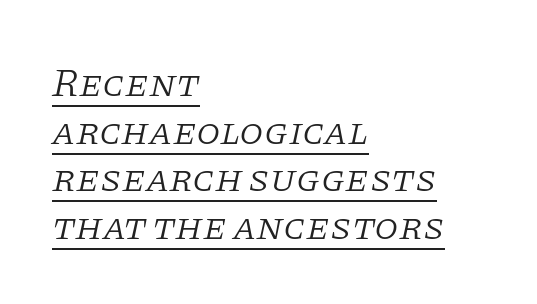
{"serif": "yes", "italic": "yes", "lean": "right", "slant_degrees": 11, "bold": "no", "weight": "light", "width": "normal", "stroke_contrast": "low", "x_height": "large", "monospaced": "no", "underline": "yes", "align": "left", "line_spacing_ratio": 1.22, "letter_spacing": "normal", "letter_spacing_em": 0.0, "glyph_px": 39}
